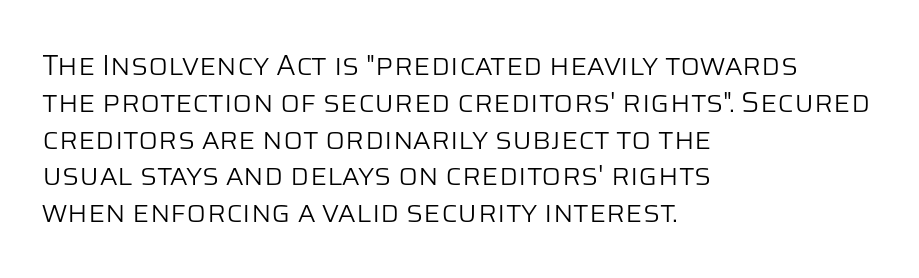
The image shows 29 px light sans-serif type, upright; set left-aligned, normal line spacing (1.27x), normal letter spacing, not underlined; low stroke contrast and a large x-height.
